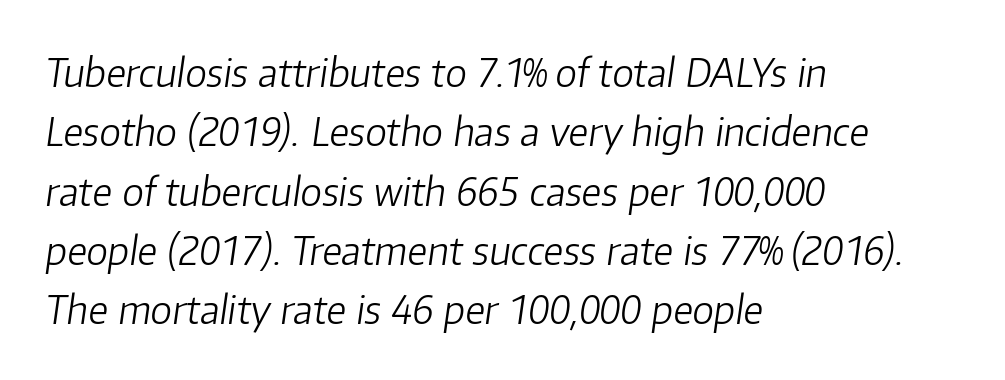
The face looks like a standard text weight, possibly lighter. In terms of leading, this rendering sits right in the middle. Slant detected: the letters are inclined. The passage shown has conventional tracking throughout. Typeset ragged right — the left edge is the straight one.
